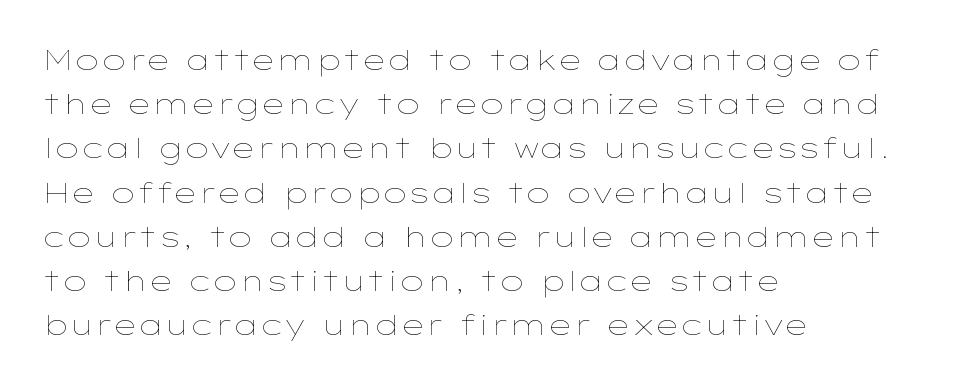
Varying glyph widths throughout — classic text-font behaviour. The block of text has a typical density, with ordinary space between rows. Which margin do the lines hug? The left one — the right edge is uneven. The letters stand upright; this is a roman face.
